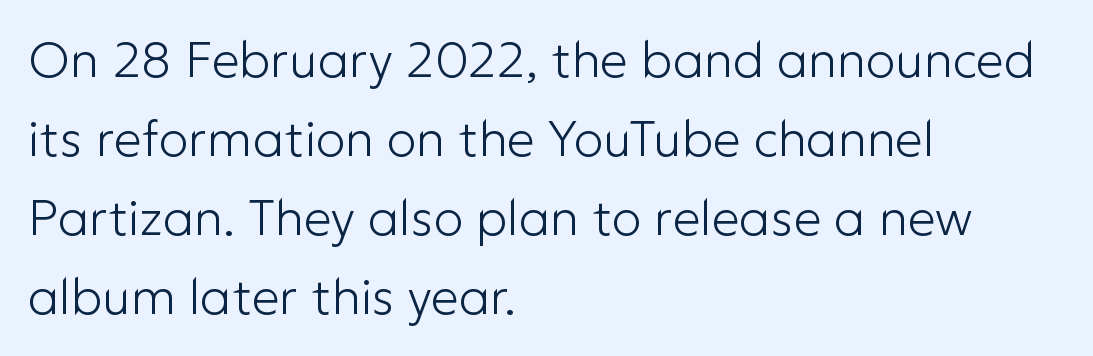
Q: Is the text bold? A: No.
Q: Is the text italic (slanted)? A: No, it is upright.
Q: Is the typeface a serif or a sans-serif typeface? A: Sans-serif.
Q: Is the text underlined? A: No.
Q: How is the paragraph aligned? A: Left-aligned.
Q: Is the spacing between letters normal or unusually wide? A: Normal.
Q: Is the spacing between lines tight, normal or loose? A: Normal.
Q: Width (condensed, normal, or wide)? A: Normal.
Q: Stroke contrast? A: Low.
Q: x-height? A: Medium.
Q: Monospaced? A: No.
